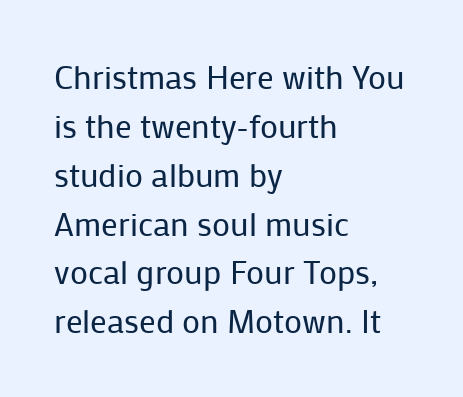
{"serif": "no", "italic": "no", "bold": "no", "weight": "regular", "width": "normal", "stroke_contrast": "low", "x_height": "medium", "monospaced": "no", "underline": "no", "align": "left", "line_spacing": "normal", "line_spacing_ratio": 1.48, "letter_spacing": "normal", "letter_spacing_em": 0.0, "glyph_px": 33}
